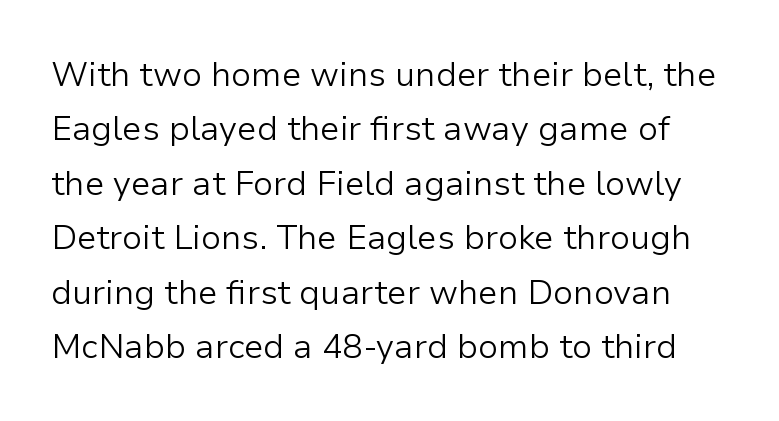
Q: Is the text bold? A: No.
Q: Is the text italic (slanted)? A: No, it is upright.
Q: Is the typeface a serif or a sans-serif typeface? A: Sans-serif.
Q: Is the text underlined? A: No.
Q: Is the spacing between letters normal or unusually wide? A: Normal.
Q: Is the spacing between lines tight, normal or loose? A: Normal.
Q: Width (condensed, normal, or wide)? A: Normal.
Q: Stroke contrast? A: Low.
Q: x-height? A: Medium.
Q: Monospaced? A: No.
